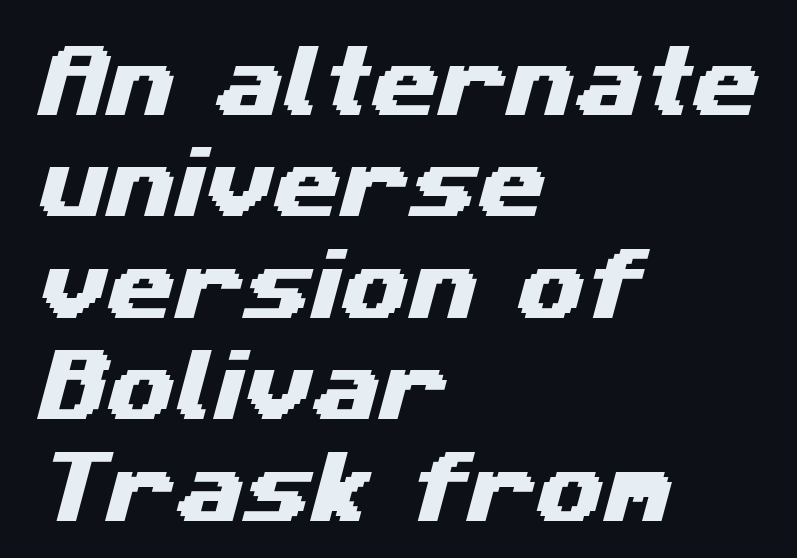
The image shows 78 px wide sans-serif type; set left-aligned, normal line spacing (1.3x), normal letter spacing, not underlined; medium stroke contrast and a medium x-height.
